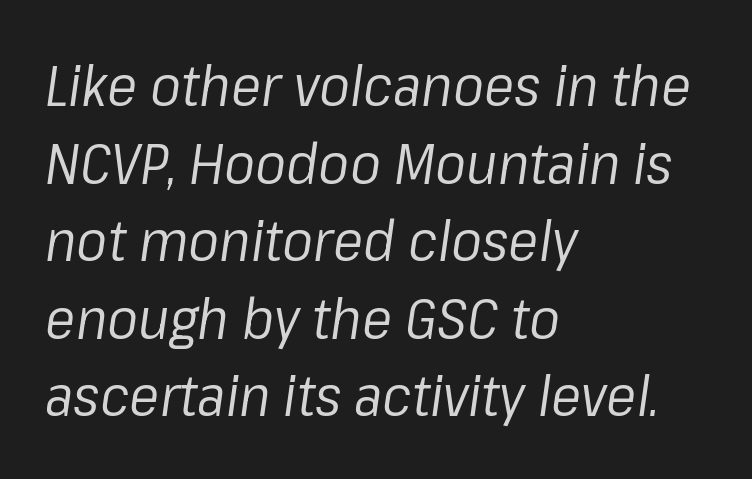
Compared with typical body copy, the letter spacing here is the same. Layout note: lines flush left. You could not count columns in this text — the font is proportionally spaced. This block has exactly the height ordinary leading produces.
